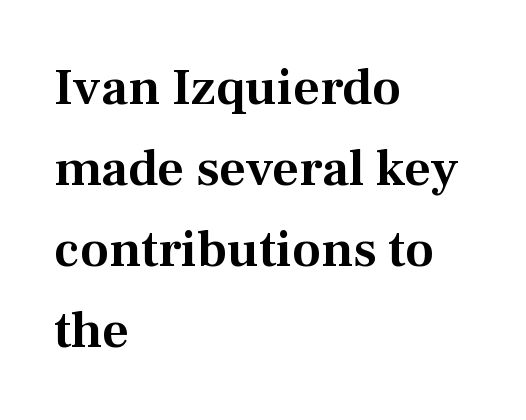
Q: Is the text italic (slanted)? A: No, it is upright.
Q: Is the typeface a serif or a sans-serif typeface? A: Serif.
Q: Is the text underlined? A: No.
Q: How is the paragraph aligned? A: Left-aligned.
Q: Is the spacing between letters normal or unusually wide? A: Normal.
Q: Is the spacing between lines tight, normal or loose? A: Normal.
Q: Width (condensed, normal, or wide)? A: Normal.
Q: Stroke contrast? A: Medium.
Q: x-height? A: Medium.
Q: Monospaced? A: No.
